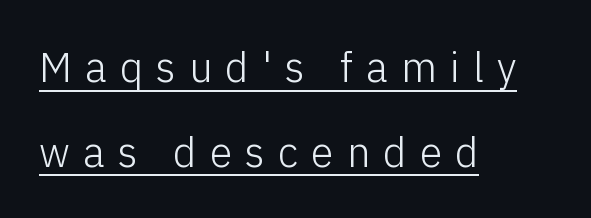
{"serif": "no", "italic": "no", "bold": "no", "weight": "light", "width": "normal", "stroke_contrast": "low", "x_height": "medium", "monospaced": "no", "underline": "yes", "align": "left", "line_spacing": "loose", "line_spacing_ratio": 2.07, "letter_spacing": "wide", "letter_spacing_em": 0.32, "glyph_px": 41}
